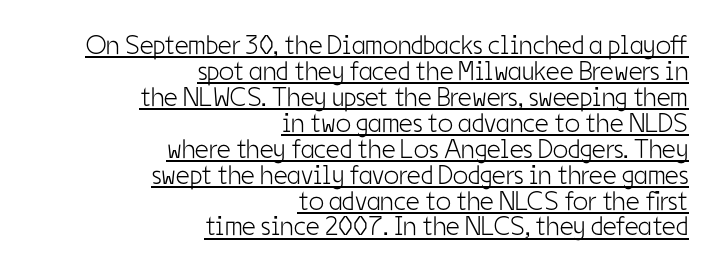
Visually the block forms a straight wall on the right and a jagged coastline on the left. Looks like someone drew a line under every word here. When letters stand straight like this, we call the style roman or upright. Words appear dense and cohesive because spacing is normal. How would I describe the line gaps? Narrow and economical. No letter is thick-stroked: the sample isn't bold.
